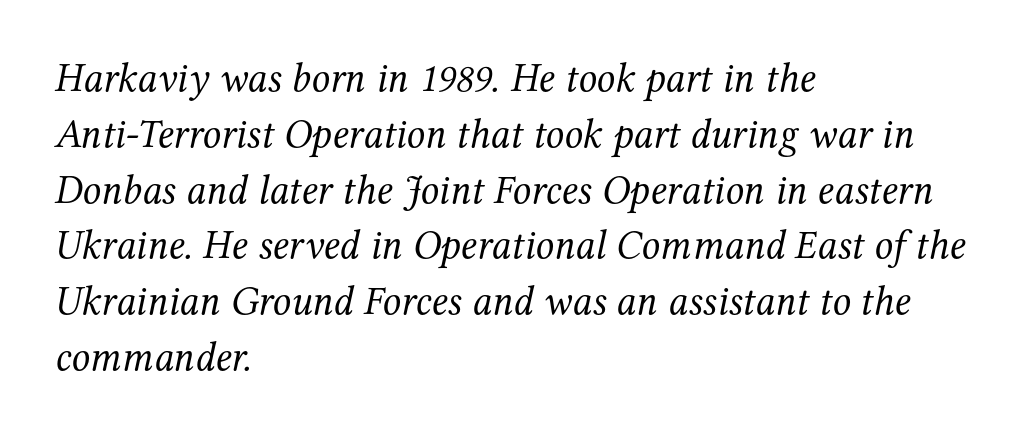
The image shows 41 px regular-weight serif type, italic (leaning right); set left-aligned, normal line spacing (1.36x), normal letter spacing, not underlined; medium stroke contrast and a medium x-height.
